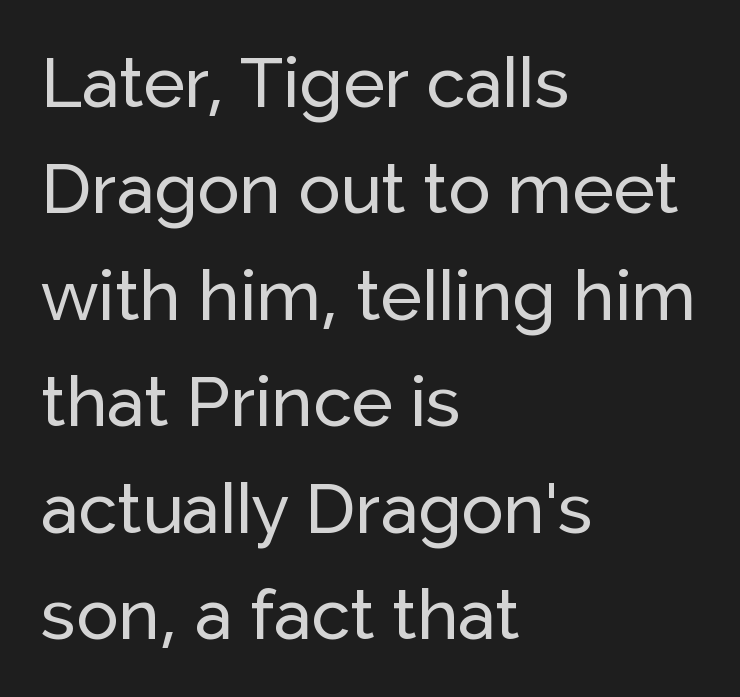
{"serif": "no", "italic": "no", "width": "normal", "stroke_contrast": "low", "x_height": "medium", "monospaced": "no", "underline": "no", "align": "left", "line_spacing": "normal", "line_spacing_ratio": 1.52, "letter_spacing": "normal", "letter_spacing_em": 0.0, "glyph_px": 70}
